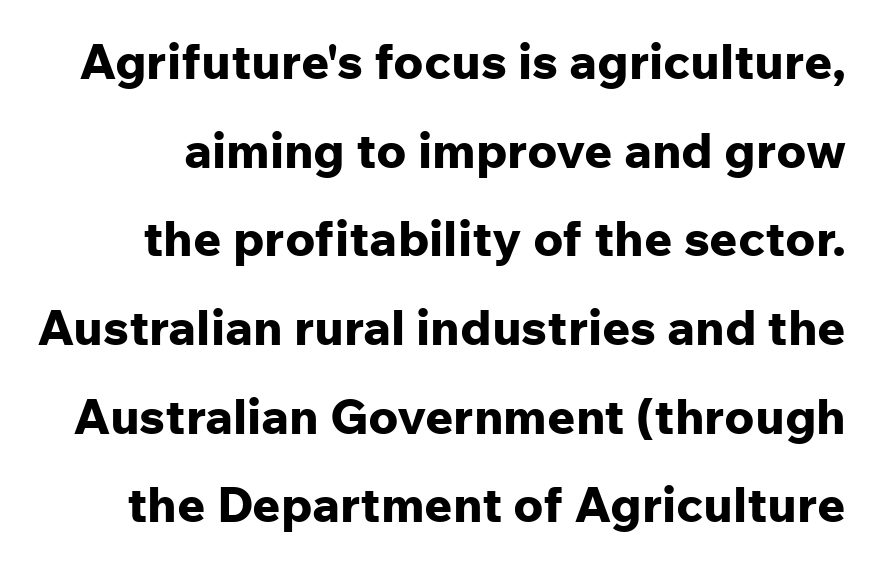
The image shows 49 px bold sans-serif type, upright; set line spacing 1.81x, normal letter spacing, not underlined; low stroke contrast and a medium x-height.
